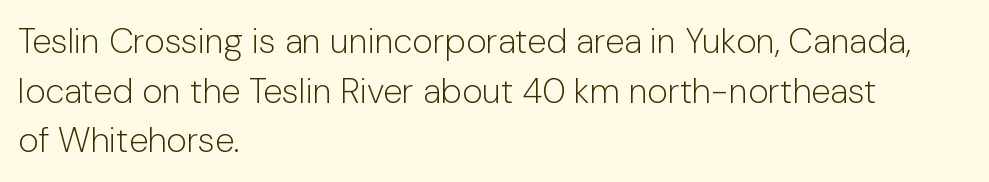
{"serif": "no", "italic": "no", "bold": "no", "weight": "light", "width": "normal", "stroke_contrast": "low", "x_height": "medium", "monospaced": "no", "underline": "no", "align": "left", "line_spacing": "normal", "line_spacing_ratio": 1.42, "letter_spacing": "normal", "letter_spacing_em": 0.0, "glyph_px": 35}
